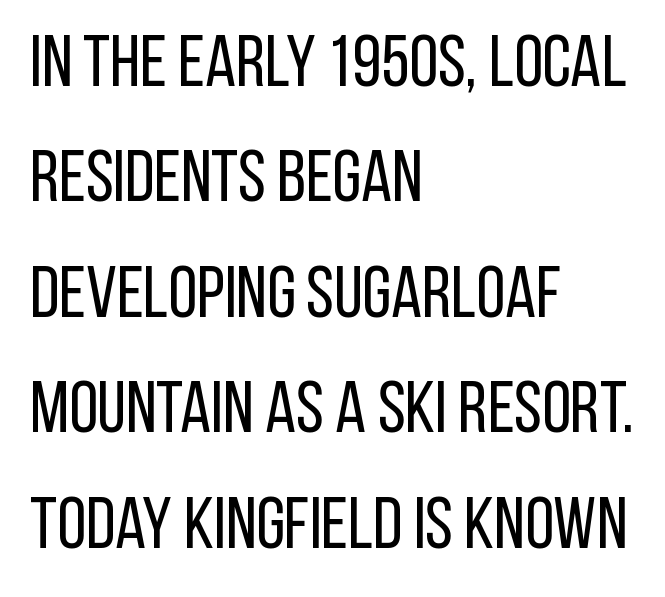
The image shows 74 px regular-weight, condensed sans-serif type, upright; set left-aligned, normal line spacing (1.56x), normal letter spacing, not underlined; low stroke contrast and a large x-height.
